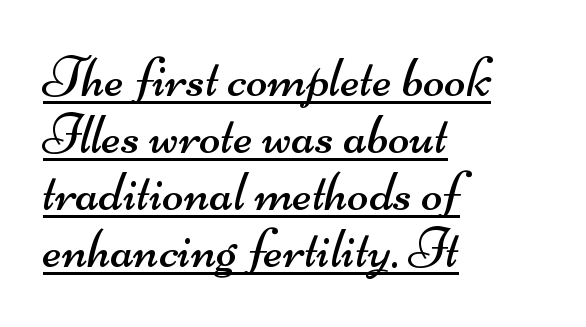
Q: Is the text bold? A: No.
Q: Is the typeface a serif or a sans-serif typeface? A: Sans-serif.
Q: Is the text underlined? A: Yes.
Q: How is the paragraph aligned? A: Left-aligned.
Q: Is the spacing between letters normal or unusually wide? A: Normal.
Q: Is the spacing between lines tight, normal or loose? A: Tight.
Q: Width (condensed, normal, or wide)? A: Wide.
Q: Stroke contrast? A: Medium.
Q: x-height? A: Small.
Q: Monospaced? A: No.
